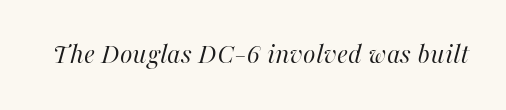
{"italic": "yes", "lean": "right", "slant_degrees": 16, "bold": "no", "weight": "regular", "width": "normal", "stroke_contrast": "high", "x_height": "medium", "monospaced": "no", "underline": "no", "letter_spacing": "normal", "letter_spacing_em": 0.0, "glyph_px": 29}
